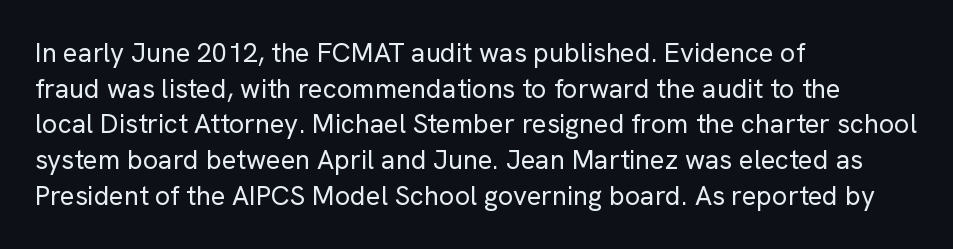
Q: Is the text bold? A: No.
Q: Is the text italic (slanted)? A: No, it is upright.
Q: Is the text underlined? A: No.
Q: How is the paragraph aligned? A: Left-aligned.
Q: Is the spacing between letters normal or unusually wide? A: Normal.
Q: Is the spacing between lines tight, normal or loose? A: Normal.
